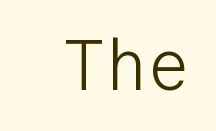
Monospaced: the letters line up in strict vertical columns. Clear beneath every line of the passage. It's the straight-up-and-down kind of type. No extra tracking has been applied to these lines. These glyphs show unthickened strokes, regular width or finer. I'd call this a sans setting — the letters go barefoot.
